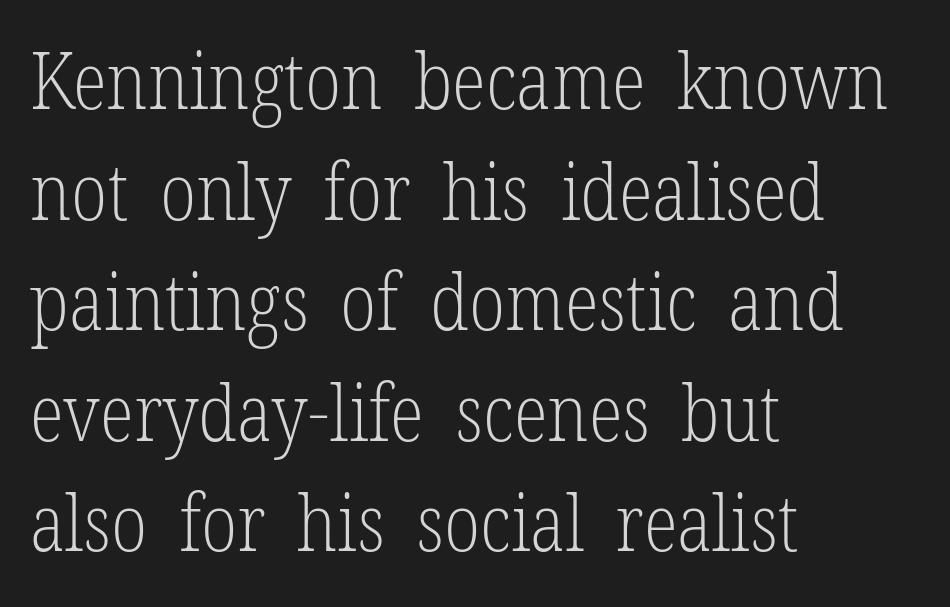
The image shows 79 px light, condensed serif type, upright; set left-aligned, normal line spacing (1.4x), normal letter spacing, not underlined; low stroke contrast and a medium x-height.
